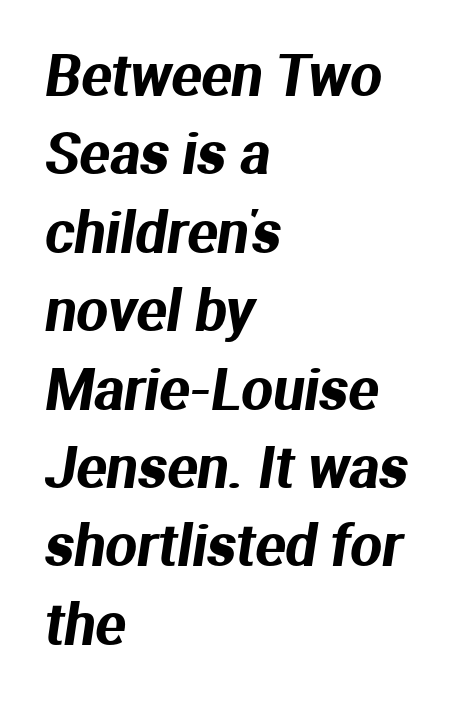
The image shows 56 px sans-serif type; set left-aligned, normal line spacing (1.4x), normal letter spacing, not underlined; medium stroke contrast and a medium x-height.
